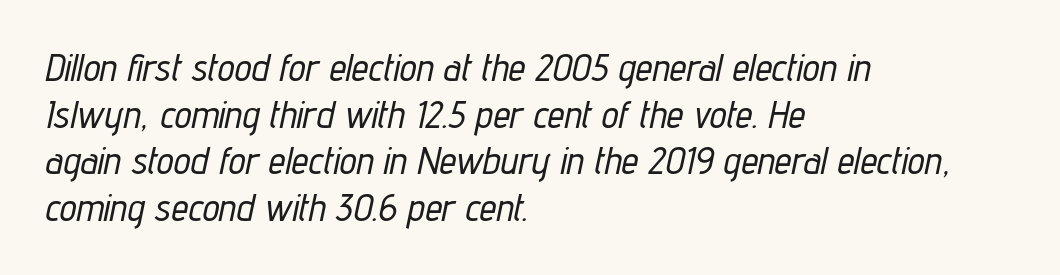
{"italic": "yes", "lean": "right", "slant_degrees": 12, "width": "condensed", "stroke_contrast": "low", "x_height": "medium", "monospaced": "no", "underline": "no", "align": "left", "line_spacing_ratio": 1.23, "letter_spacing": "normal", "letter_spacing_em": 0.0, "glyph_px": 38}
